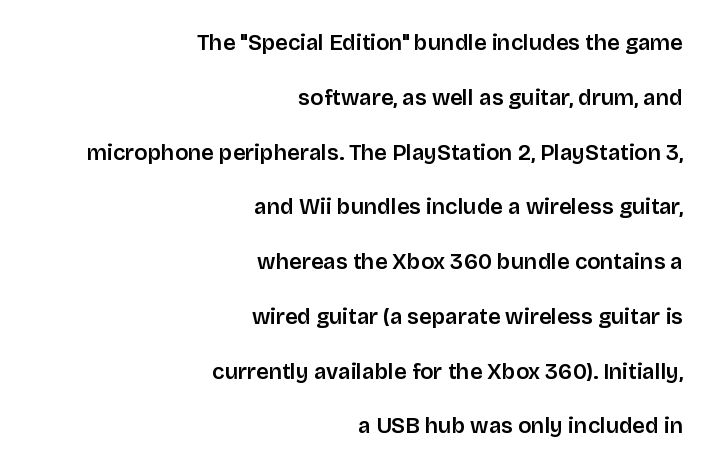
Bare-footed words on every line. Teacher's note: observe the even right margin — that is flush-right alignment. Nothing unusual about the tracking: characters are spaced as the font intends. Tall strokes in this sample are plumb rather than angled. Notice the wide empty band between every row — that's loose leading.
